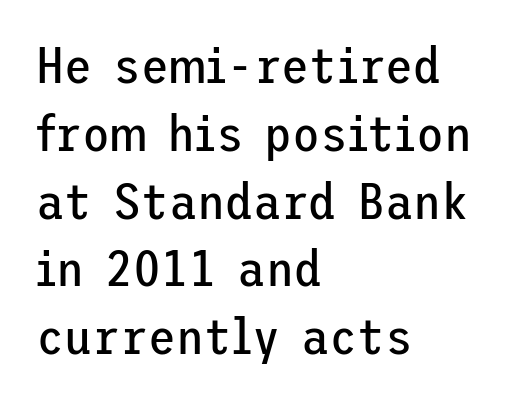
The image shows 51 px regular-weight sans-serif type, upright; set left-aligned, normal line spacing (1.33x), normal letter spacing, not underlined; low stroke contrast and a medium x-height.
